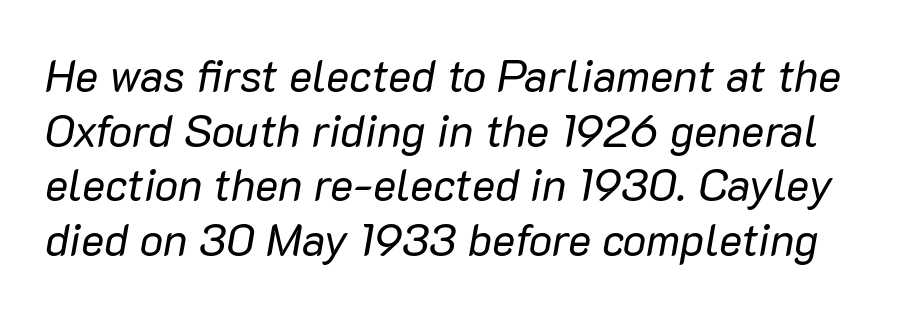
The image shows 44 px regular-weight type, italic (leaning right); set line spacing 1.24x, normal letter spacing, not underlined; low stroke contrast and a medium x-height.
